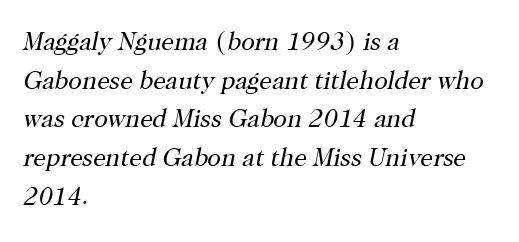
The image shows 25 px text type, italic (leaning right); set left-aligned, normal line spacing (1.55x), normal letter spacing, not underlined.
